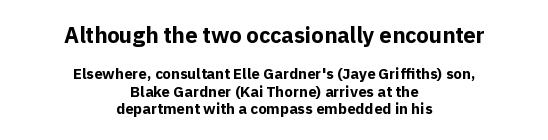
The image shows 22 px bold type, upright; set centered, line spacing 1.17x, normal letter spacing, not underlined; the first (top) block is 1.47x larger.
